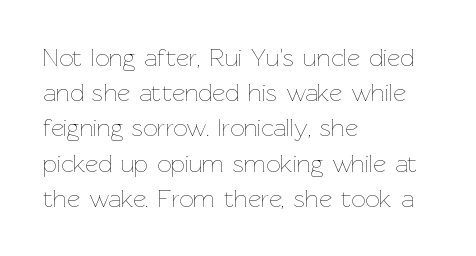
{"italic": "no", "bold": "no", "underline": "no", "align": "left", "line_spacing": "normal", "line_spacing_ratio": 1.41, "letter_spacing": "normal", "letter_spacing_em": 0.0, "glyph_px": 25}
